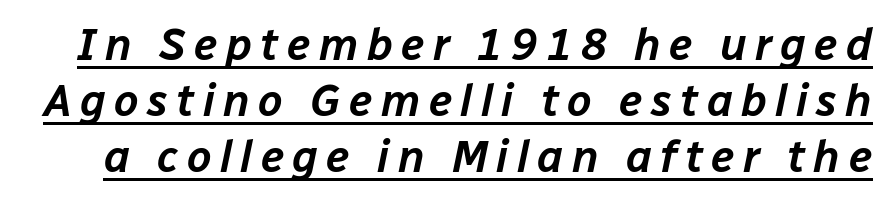
Whoever set this chose a conventional vertical rhythm. Style check: oblique. These lines are rendered in a variable-pitch font. A typographer would call this underscored text.
